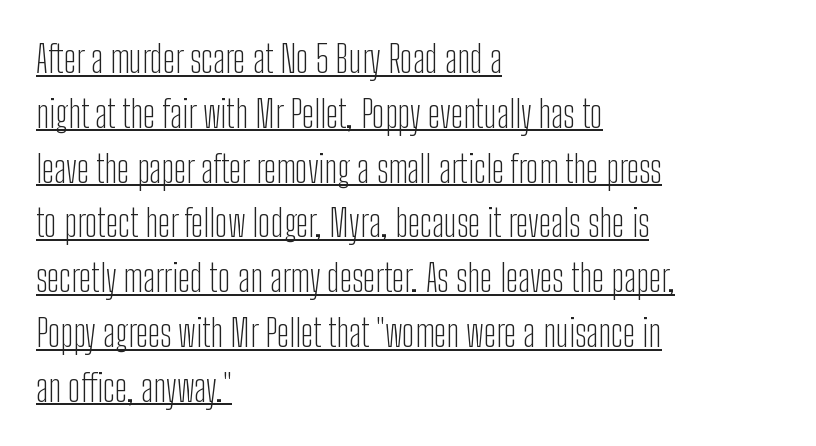
This sample uses plain, unmodified letter spacing. Underlining? Definitely there. Reading down the block, your eye returns to a fixed left position each line. No chunkiness to these letters — they're not bold.
